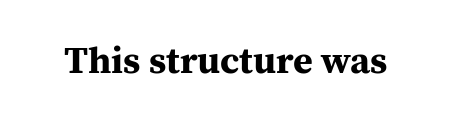
The lettering holds an erect, upright posture throughout. Small tapered or slab feet sit at the stroke ends, so this counts as serif. Think of a printed novel: that variable character pitch is what you see here. What stands out about the letter spacing? Nothing — it is the standard amount.
